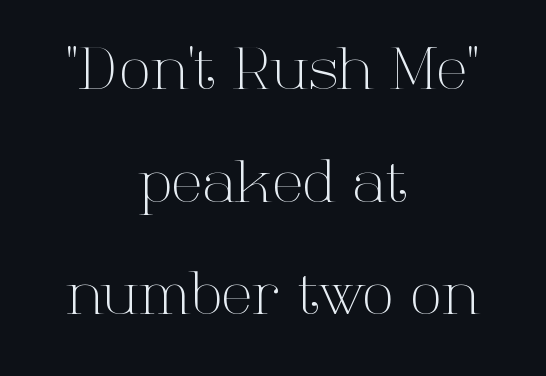
Q: Is the text bold? A: No.
Q: Is the text italic (slanted)? A: No, it is upright.
Q: Is the typeface a serif or a sans-serif typeface? A: Serif.
Q: Is the text underlined? A: No.
Q: How is the paragraph aligned? A: Centered.
Q: Is the spacing between letters normal or unusually wide? A: Normal.
Q: Is the spacing between lines tight, normal or loose? A: Loose.
Q: Width (condensed, normal, or wide)? A: Normal.
Q: Stroke contrast? A: High.
Q: x-height? A: Medium.
Q: Monospaced? A: No.
